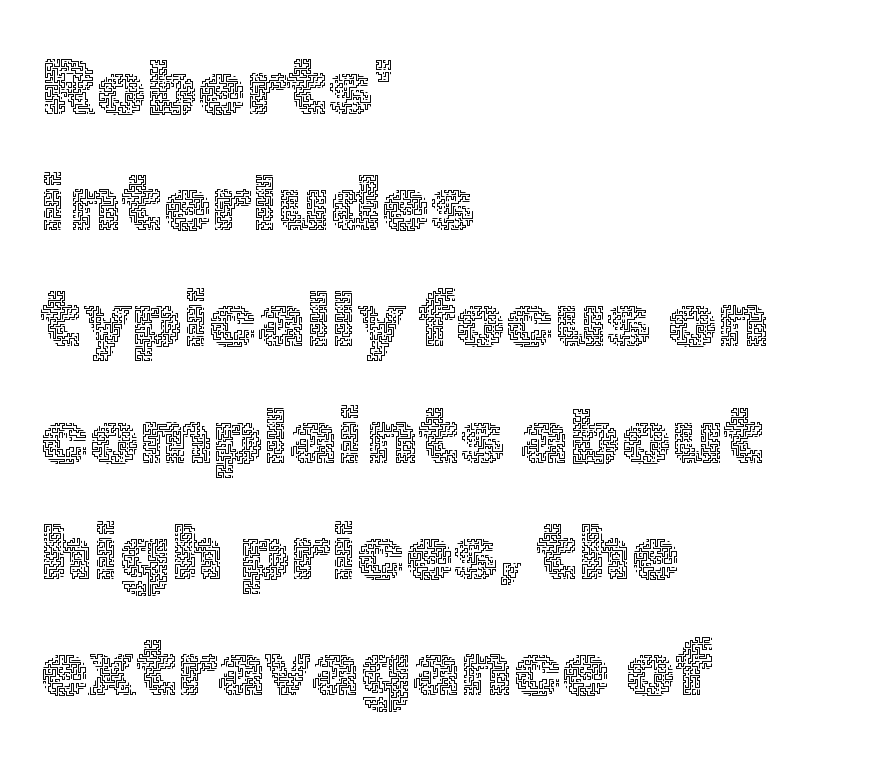
Q: Is the text bold? A: No.
Q: Is the text italic (slanted)? A: No, it is upright.
Q: Is the text underlined? A: No.
Q: How is the paragraph aligned? A: Left-aligned.
Q: Is the spacing between letters normal or unusually wide? A: Normal.
Q: Is the spacing between lines tight, normal or loose? A: Normal.
Q: Width (condensed, normal, or wide)? A: Normal.
Q: x-height? A: Medium.
Q: Monospaced? A: No.
